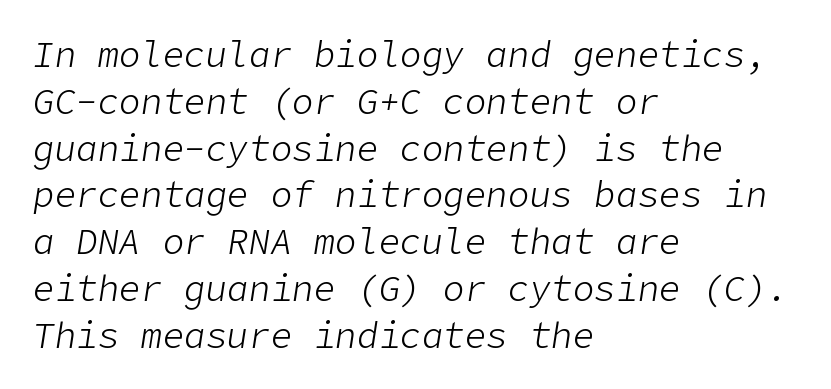
The image shows 36 px light type, italic (leaning right); set left-aligned, normal line spacing (1.3x), normal letter spacing, not underlined; low stroke contrast and a medium x-height.
